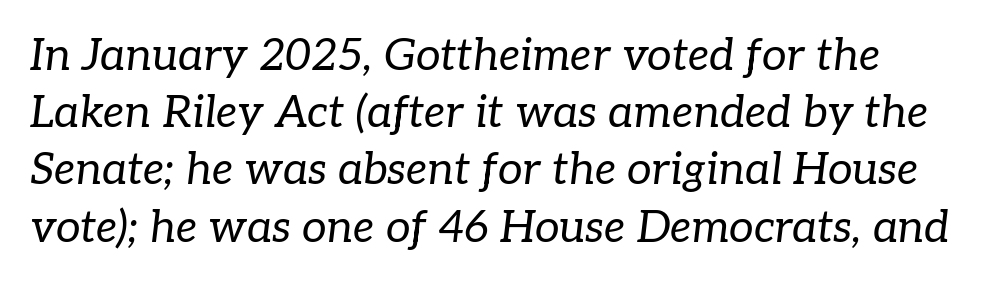
{"serif": "yes", "italic": "yes", "lean": "right", "slant_degrees": 7, "bold": "no", "weight": "regular", "width": "normal", "stroke_contrast": "low", "x_height": "medium", "monospaced": "no", "underline": "no", "line_spacing": "normal", "line_spacing_ratio": 1.3, "letter_spacing": "normal", "letter_spacing_em": 0.0, "glyph_px": 44}
